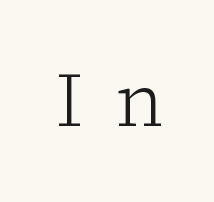
{"serif": "yes", "italic": "no", "bold": "no", "weight": "light", "width": "normal", "stroke_contrast": "low", "x_height": "medium", "monospaced": "no", "underline": "no", "letter_spacing": "wide", "letter_spacing_em": 0.42, "glyph_px": 77}
